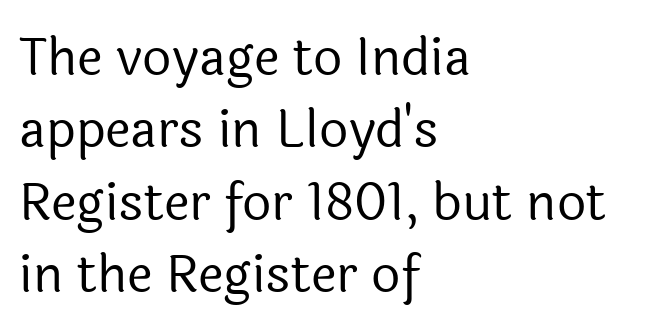
Q: Is the text bold? A: No.
Q: Is the text italic (slanted)? A: No, it is upright.
Q: Is the typeface a serif or a sans-serif typeface? A: Sans-serif.
Q: Is the text underlined? A: No.
Q: How is the paragraph aligned? A: Left-aligned.
Q: Is the spacing between letters normal or unusually wide? A: Normal.
Q: Is the spacing between lines tight, normal or loose? A: Normal.
Q: Width (condensed, normal, or wide)? A: Normal.
Q: x-height? A: Medium.
Q: Monospaced? A: No.
